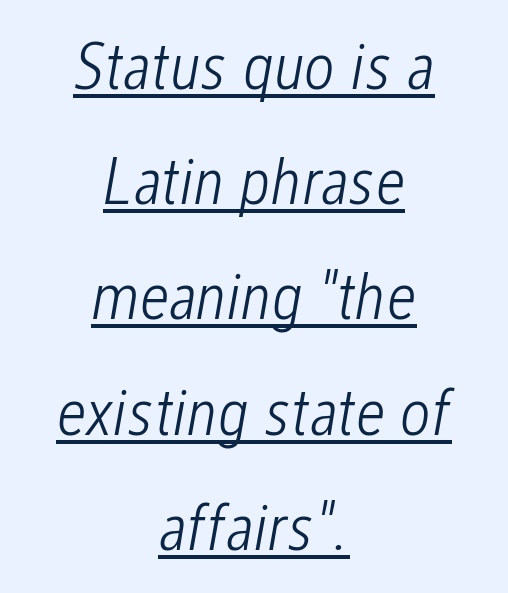
The image shows 67 px light, condensed type, italic (leaning right); set centered, line spacing 1.72x, normal letter spacing, underlined; low stroke contrast and a medium x-height.
